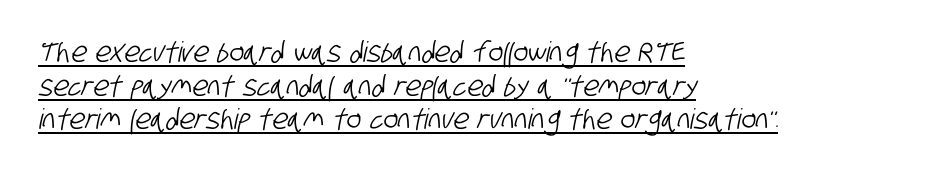
Q: Is the typeface a serif or a sans-serif typeface? A: Sans-serif.
Q: Is the text underlined? A: Yes.
Q: How is the paragraph aligned? A: Left-aligned.
Q: Is the spacing between letters normal or unusually wide? A: Normal.
Q: Width (condensed, normal, or wide)? A: Condensed.
Q: Stroke contrast? A: Low.
Q: x-height? A: Large.
Q: Monospaced? A: No.
